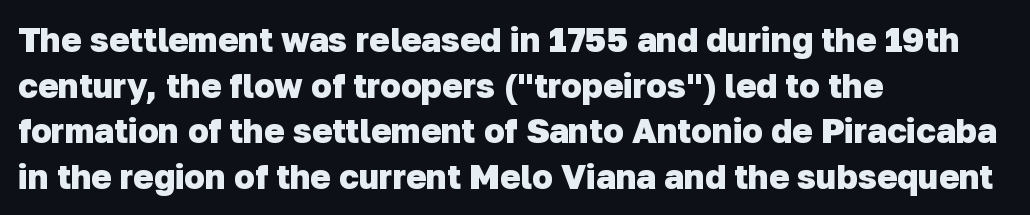
{"serif": "no", "bold": "yes", "weight": "heavy", "width": "normal", "stroke_contrast": "low", "x_height": "medium", "monospaced": "no", "underline": "no", "align": "left", "line_spacing": "normal", "line_spacing_ratio": 1.34, "letter_spacing": "normal", "letter_spacing_em": 0.0, "glyph_px": 34}
